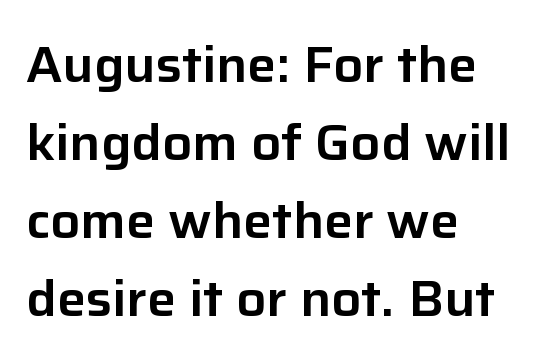
This is sans-serif lettering, the kind often seen on screens and signage. Nobody drew a line under any word here. Rendered with straight, roman letterforms. Each word holds together tightly as a unit, with standard inter-letter gaps. You could not count columns in this text — the font is proportionally spaced.
